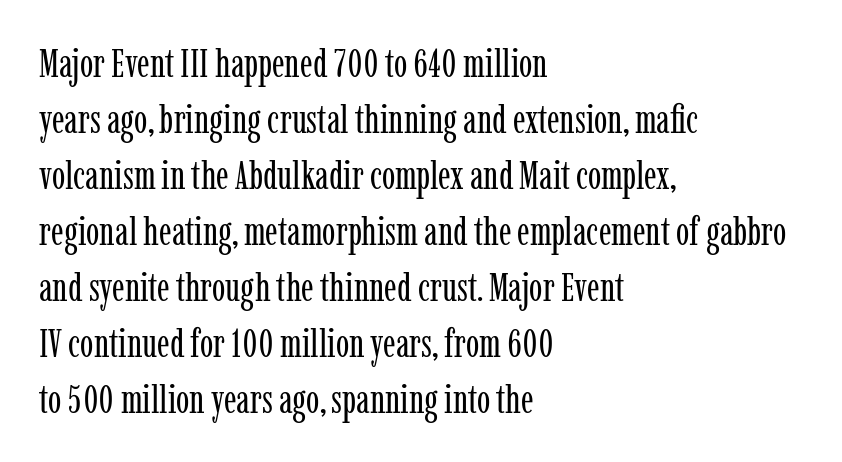
Q: Is the text bold? A: No.
Q: Is the text italic (slanted)? A: No, it is upright.
Q: Is the typeface a serif or a sans-serif typeface? A: Serif.
Q: Is the text underlined? A: No.
Q: How is the paragraph aligned? A: Left-aligned.
Q: Is the spacing between letters normal or unusually wide? A: Normal.
Q: Is the spacing between lines tight, normal or loose? A: Normal.
Q: Width (condensed, normal, or wide)? A: Condensed.
Q: Stroke contrast? A: Low.
Q: x-height? A: Medium.
Q: Monospaced? A: No.
